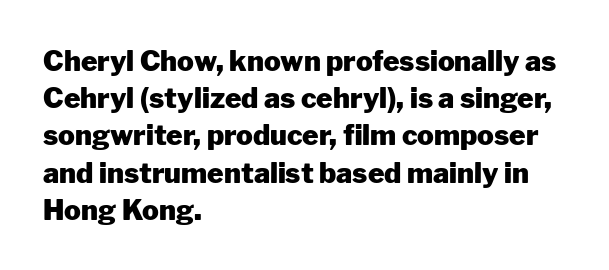
{"serif": "no", "italic": "no", "bold": "yes", "weight": "heavy", "width": "normal", "stroke_contrast": "low", "x_height": "medium", "monospaced": "no", "underline": "no", "align": "left", "line_spacing": "normal", "line_spacing_ratio": 1.33, "letter_spacing": "normal", "letter_spacing_em": 0.0, "glyph_px": 28}
